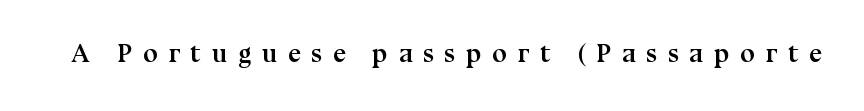
The image shows 26 px bold type, upright; set unusually wide letter spacing (+0.41 em), not underlined.
